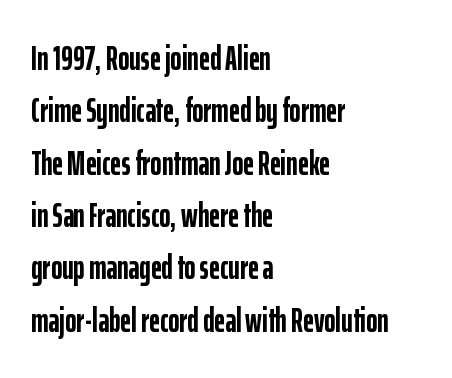
The image shows 34 px semibold, condensed sans-serif type, upright; set left-aligned, normal line spacing (1.54x), normal letter spacing, not underlined; low stroke contrast and a medium x-height.
